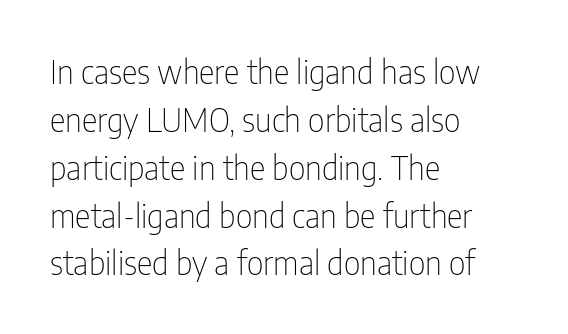
The image shows 33 px thin, condensed sans-serif type, upright; set left-aligned, normal line spacing (1.45x), normal letter spacing, not underlined; low stroke contrast and a medium x-height.
